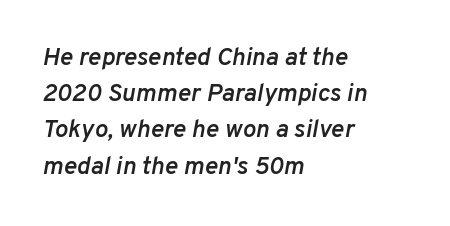
{"italic": "yes", "lean": "right", "slant_degrees": 10, "bold": "semi", "underline": "no", "align": "left", "line_spacing": "normal", "line_spacing_ratio": 1.45, "letter_spacing": "normal", "letter_spacing_em": 0.0, "glyph_px": 25}
